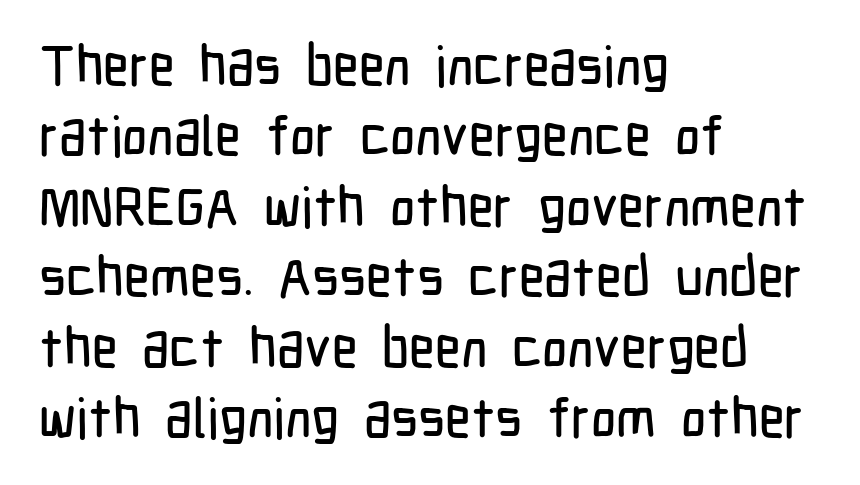
The image shows 55 px condensed sans-serif type, upright; set left-aligned, normal line spacing (1.28x), normal letter spacing, not underlined; low stroke contrast and a medium x-height.
